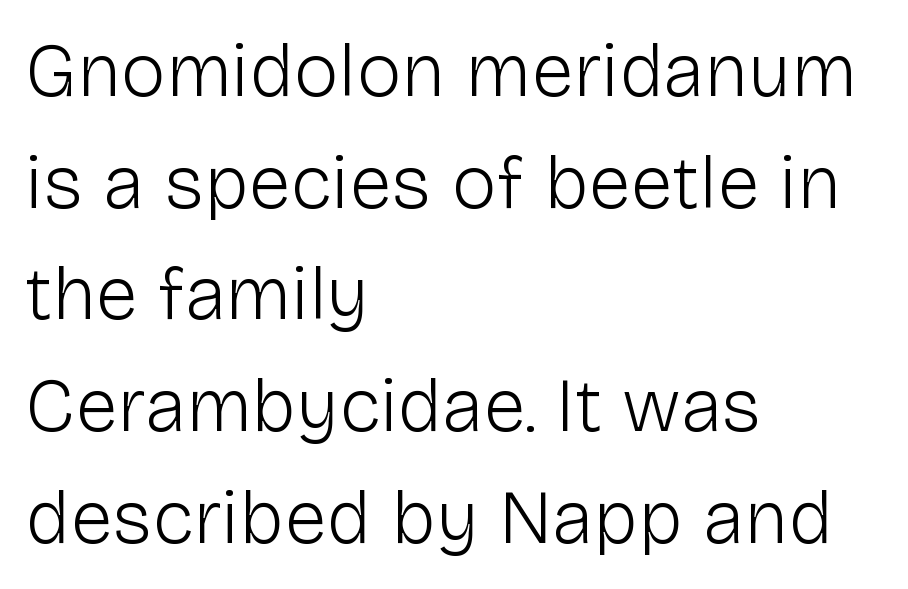
{"serif": "no", "italic": "no", "bold": "no", "weight": "light", "width": "normal", "stroke_contrast": "low", "x_height": "medium", "monospaced": "no", "underline": "no", "align": "left", "line_spacing": "normal", "line_spacing_ratio": 1.47, "letter_spacing": "normal", "letter_spacing_em": 0.0, "glyph_px": 76}
